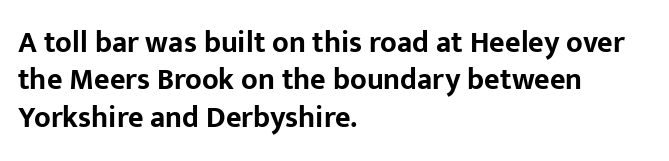
No extra tracking has been applied to these lines. Quick note: not italic, upright. Students, this is bold: see how much ink each stroke carries. Glance below the letters and you will spot only blank space. The passage shown is typed in a proportional face where columns would drift.
